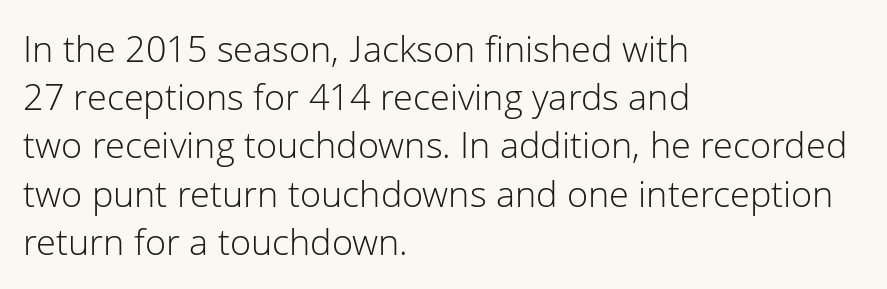
This is not heavy type; no bold has been used. No extra tracking has been applied to these lines. If you measured baseline to baseline, you'd find a middling distance. Does the lettering tilt? It doesn't — this is upright.
